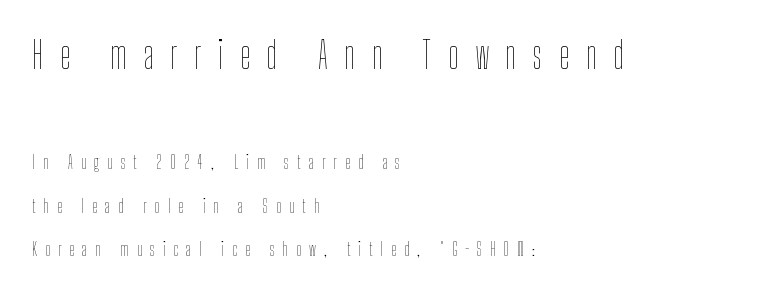
{"italic": "no", "bold": "no", "weight": "thin", "width": "condensed", "stroke_contrast": "low", "x_height": "medium", "monospaced": "no", "underline": "no", "align": "left", "line_spacing": "loose", "line_spacing_ratio": 2.42, "letter_spacing": "wide", "letter_spacing_em": 0.45, "larger_block": "first", "size_ratio": 2.06, "glyph_px": 37}
